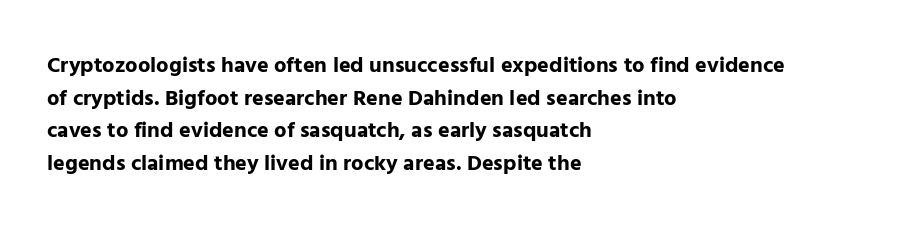
Q: Is the text bold? A: Yes.
Q: Is the text italic (slanted)? A: No, it is upright.
Q: Is the text underlined? A: No.
Q: How is the paragraph aligned? A: Left-aligned.
Q: Is the spacing between letters normal or unusually wide? A: Normal.
Q: Is the spacing between lines tight, normal or loose? A: Normal.
